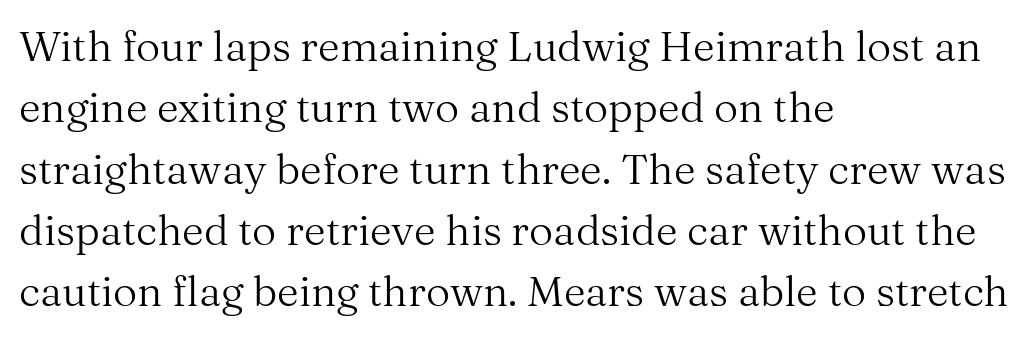
Q: Is the text bold? A: No.
Q: Is the text italic (slanted)? A: No, it is upright.
Q: Is the typeface a serif or a sans-serif typeface? A: Serif.
Q: Is the text underlined? A: No.
Q: How is the paragraph aligned? A: Left-aligned.
Q: Is the spacing between letters normal or unusually wide? A: Normal.
Q: Is the spacing between lines tight, normal or loose? A: Normal.
Q: Width (condensed, normal, or wide)? A: Normal.
Q: Stroke contrast? A: Medium.
Q: x-height? A: Medium.
Q: Monospaced? A: No.
